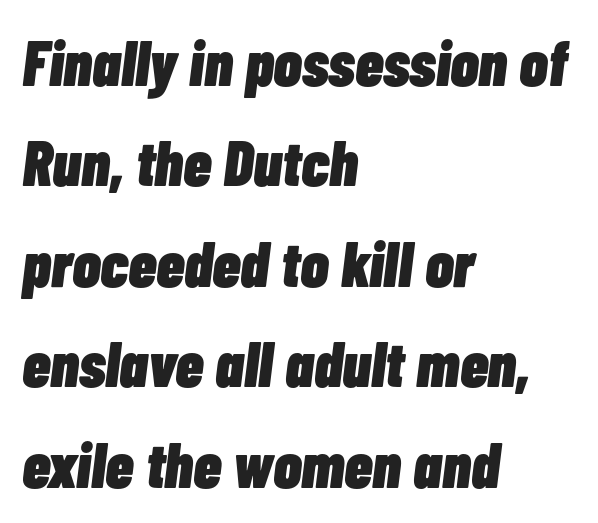
The image shows 64 px heavy, condensed type, italic (leaning right); set left-aligned, normal line spacing (1.57x), normal letter spacing, not underlined; low stroke contrast and a medium x-height.
